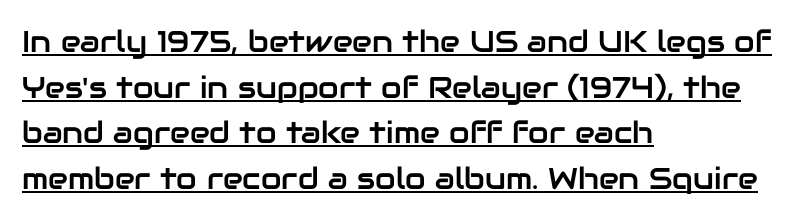
The image shows 30 px sans-serif type, upright; set left-aligned, normal line spacing (1.52x), normal letter spacing, underlined; low stroke contrast and a medium x-height.
